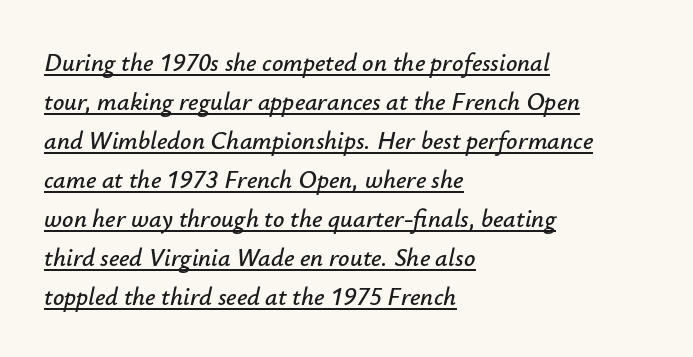
Q: Is the text italic (slanted)? A: Yes, it leans right by about 12 degrees.
Q: Is the text underlined? A: Yes.
Q: How is the paragraph aligned? A: Left-aligned.
Q: Is the spacing between letters normal or unusually wide? A: Normal.
Q: Is the spacing between lines tight, normal or loose? A: Normal.
